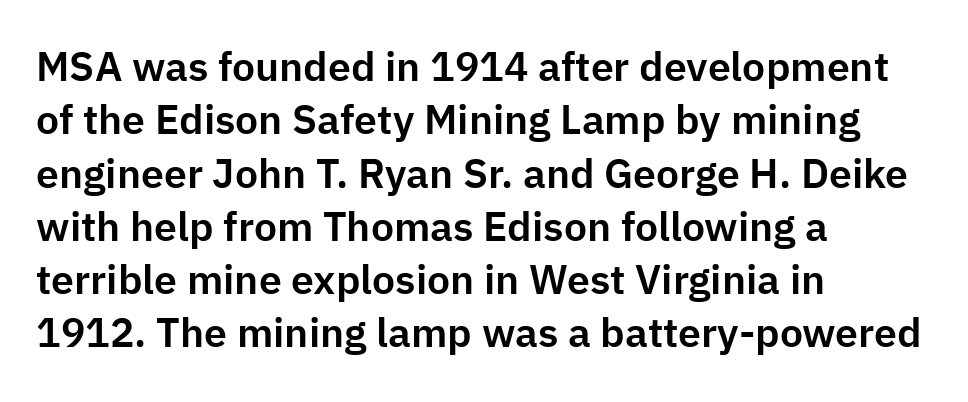
Q: Is the text italic (slanted)? A: No, it is upright.
Q: Is the typeface a serif or a sans-serif typeface? A: Sans-serif.
Q: Is the text underlined? A: No.
Q: How is the paragraph aligned? A: Left-aligned.
Q: Is the spacing between letters normal or unusually wide? A: Normal.
Q: Is the spacing between lines tight, normal or loose? A: Normal.
Q: Width (condensed, normal, or wide)? A: Normal.
Q: Stroke contrast? A: Low.
Q: x-height? A: Medium.
Q: Monospaced? A: No.
